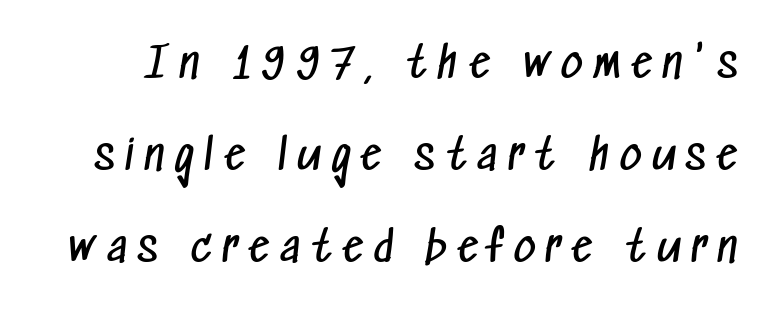
Q: Is the text bold? A: No.
Q: Is the typeface a serif or a sans-serif typeface? A: Sans-serif.
Q: Is the text underlined? A: No.
Q: Is the spacing between letters normal or unusually wide? A: Unusually wide.
Q: Is the spacing between lines tight, normal or loose? A: Loose.
Q: Width (condensed, normal, or wide)? A: Condensed.
Q: Stroke contrast? A: Low.
Q: x-height? A: Medium.
Q: Monospaced? A: No.
